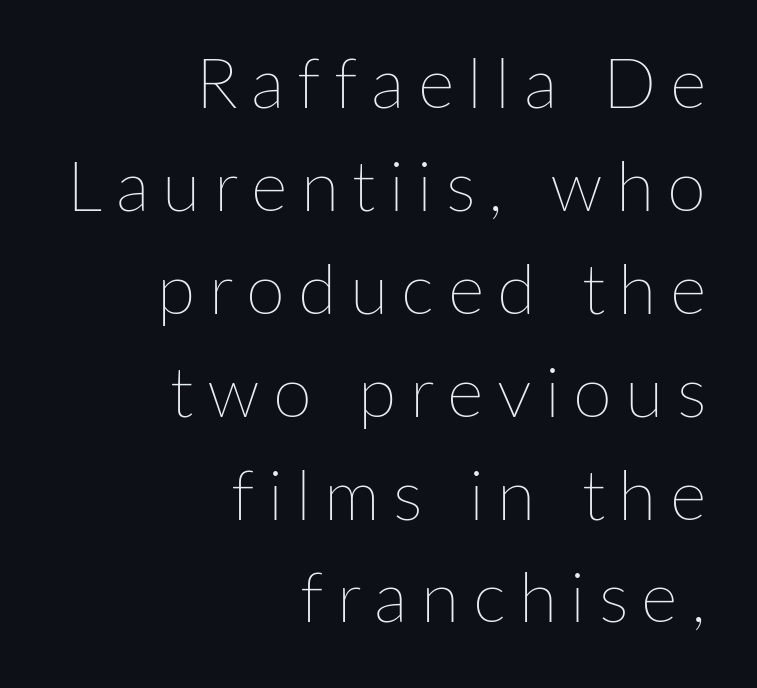
{"italic": "no", "bold": "no", "weight": "thin", "width": "normal", "stroke_contrast": "low", "x_height": "medium", "monospaced": "no", "underline": "no", "align": "right", "line_spacing": "normal", "line_spacing_ratio": 1.47, "glyph_px": 70}
